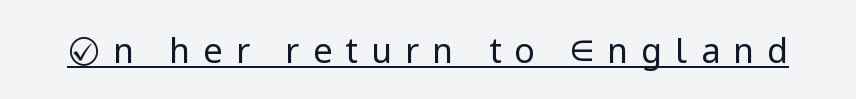
Is the type heavy? It reads as light-to-regular instead. Inter-character spacing is expanded well beyond the font's built-in metrics. Varying glyph widths throughout — classic text-font behaviour. This is underlined copy, the kind a proofreader might mark for attention. Tall strokes in this sample are plumb rather than angled. This is sans-serif lettering, the kind often seen on screens and signage.
